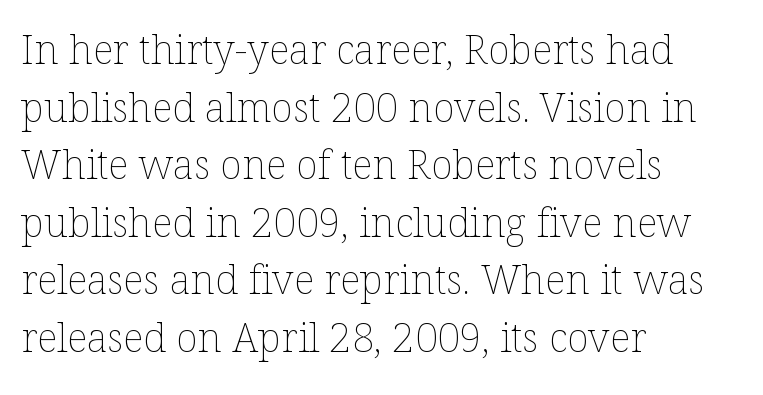
The image shows 40 px thin type, upright; set left-aligned, normal line spacing (1.44x), normal letter spacing, not underlined; low stroke contrast and a medium x-height.
